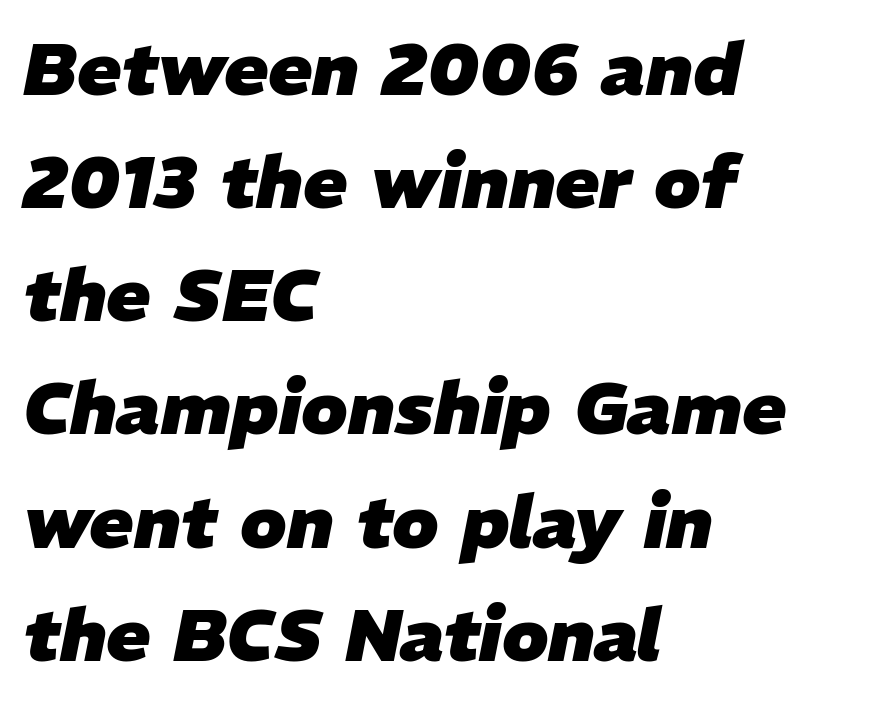
{"italic": "yes", "lean": "right", "slant_degrees": 11, "bold": "yes", "weight": "heavy", "width": "normal", "stroke_contrast": "low", "x_height": "medium", "monospaced": "no", "underline": "no", "align": "left", "line_spacing": "normal", "line_spacing_ratio": 1.55, "letter_spacing": "normal", "letter_spacing_em": 0.0, "glyph_px": 73}
